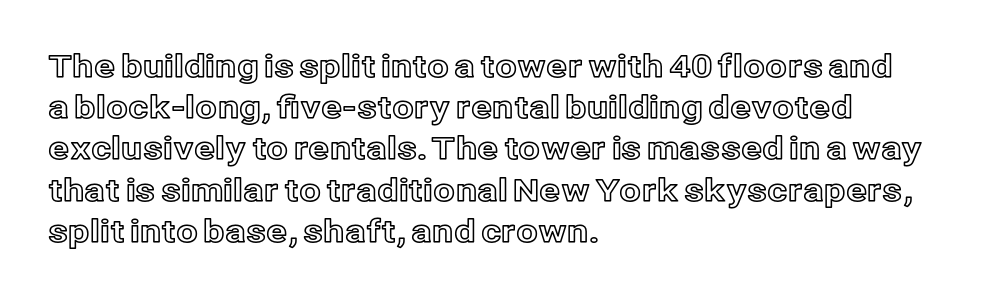
{"italic": "no", "width": "normal", "x_height": "medium", "monospaced": "no", "underline": "no", "align": "left", "line_spacing": "normal", "line_spacing_ratio": 1.33, "letter_spacing": "normal", "letter_spacing_em": 0.0, "glyph_px": 31}
